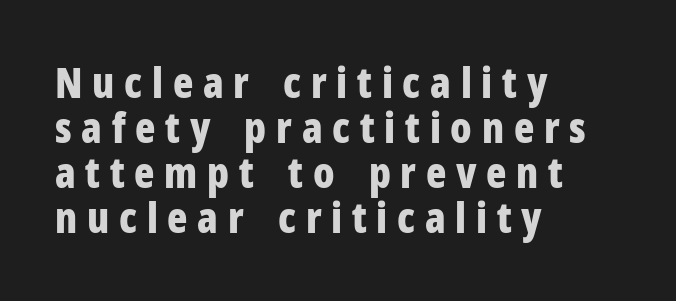
Q: Is the text bold? A: Yes.
Q: Is the text italic (slanted)? A: No, it is upright.
Q: Is the typeface a serif or a sans-serif typeface? A: Sans-serif.
Q: Is the text underlined? A: No.
Q: How is the paragraph aligned? A: Left-aligned.
Q: Is the spacing between letters normal or unusually wide? A: Unusually wide.
Q: Is the spacing between lines tight, normal or loose? A: Tight.
Q: Width (condensed, normal, or wide)? A: Condensed.
Q: Stroke contrast? A: Low.
Q: x-height? A: Medium.
Q: Monospaced? A: No.
